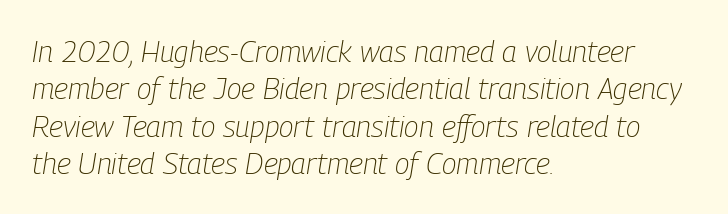
{"italic": "yes", "lean": "right", "slant_degrees": 9, "bold": "no", "weight": "light", "width": "condensed", "stroke_contrast": "low", "x_height": "medium", "monospaced": "no", "underline": "no", "align": "left", "line_spacing": "normal", "line_spacing_ratio": 1.25, "letter_spacing": "normal", "letter_spacing_em": 0.0, "glyph_px": 30}
